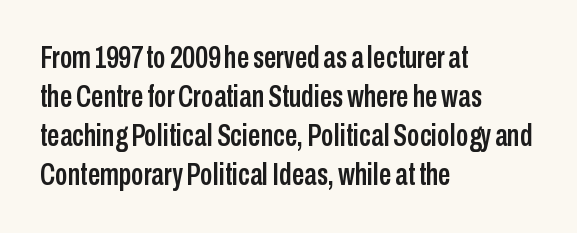
Q: Is the text italic (slanted)? A: No, it is upright.
Q: Is the typeface a serif or a sans-serif typeface? A: Sans-serif.
Q: Is the text underlined? A: No.
Q: How is the paragraph aligned? A: Left-aligned.
Q: Is the spacing between letters normal or unusually wide? A: Normal.
Q: Is the spacing between lines tight, normal or loose? A: Normal.
Q: Width (condensed, normal, or wide)? A: Condensed.
Q: Stroke contrast? A: Low.
Q: x-height? A: Medium.
Q: Monospaced? A: No.
